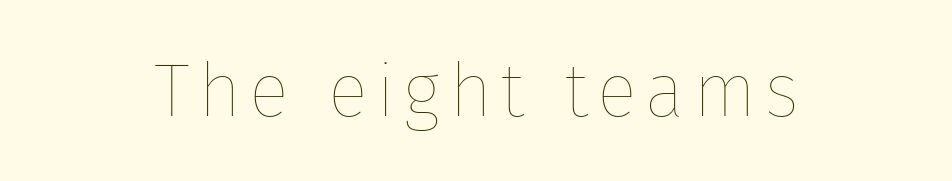
Q: Is the text bold? A: No.
Q: Is the text italic (slanted)? A: No, it is upright.
Q: Is the text underlined? A: No.
Q: How is the paragraph aligned? A: Centered.
Q: Width (condensed, normal, or wide)? A: Normal.
Q: Stroke contrast? A: Low.
Q: x-height? A: Medium.
Q: Monospaced? A: No.
